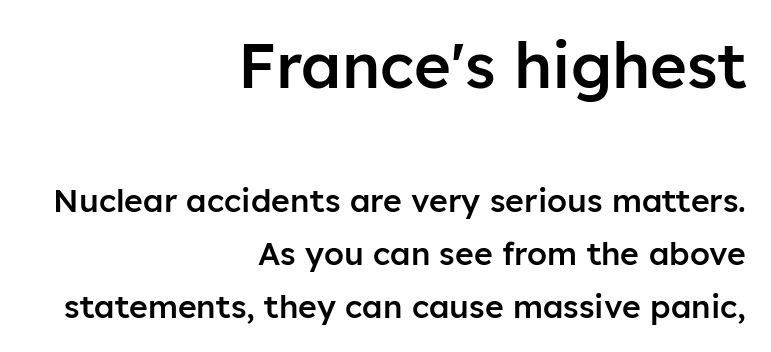
{"serif": "no", "italic": "no", "bold": "semi", "weight": "semibold", "width": "normal", "stroke_contrast": "low", "x_height": "medium", "monospaced": "no", "underline": "no", "align": "right", "line_spacing": "normal", "line_spacing_ratio": 1.66, "letter_spacing": "normal", "letter_spacing_em": 0.0, "larger_block": "first", "size_ratio": 1.97, "glyph_px": 63}
